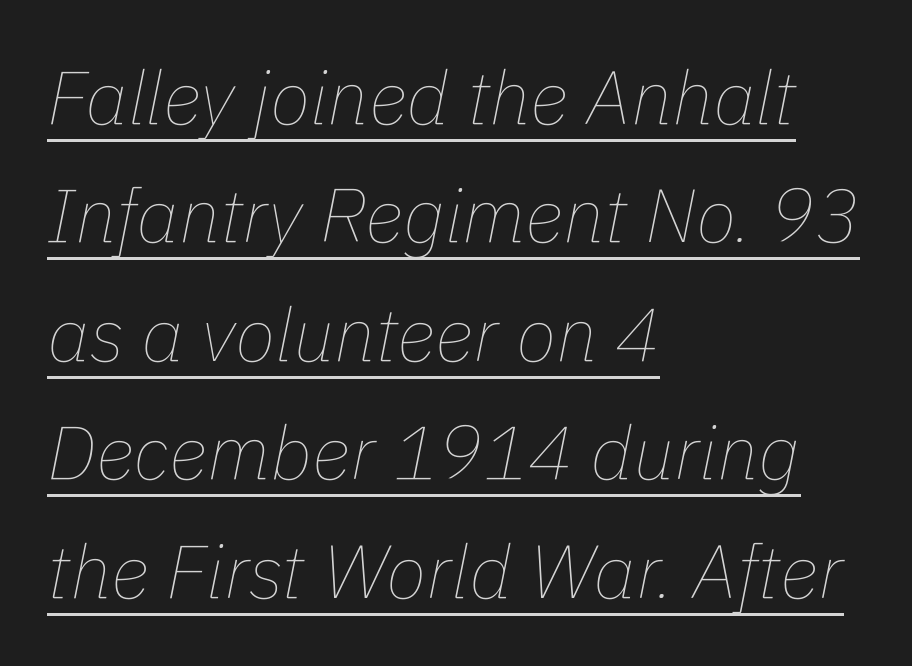
Q: Is the text bold? A: No.
Q: Is the text italic (slanted)? A: Yes, it leans right by about 11 degrees.
Q: Is the text underlined? A: Yes.
Q: How is the paragraph aligned? A: Left-aligned.
Q: Is the spacing between letters normal or unusually wide? A: Normal.
Q: Is the spacing between lines tight, normal or loose? A: Normal.
Q: Width (condensed, normal, or wide)? A: Normal.
Q: Stroke contrast? A: Low.
Q: x-height? A: Medium.
Q: Monospaced? A: No.
